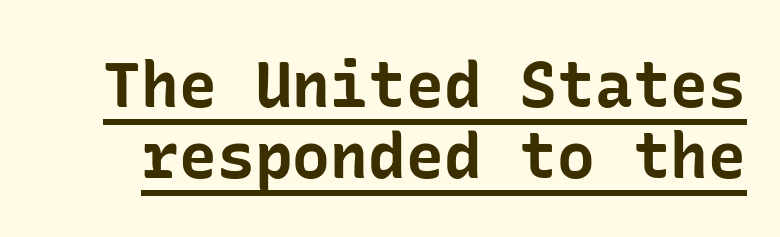
The image shows 63 px bold sans-serif type, upright; set tight line spacing (1.12x), normal letter spacing, underlined; low stroke contrast and a medium x-height.
